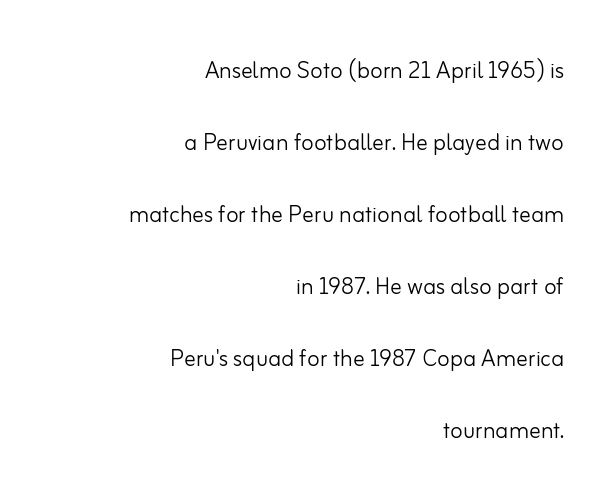
Q: Is the text bold? A: No.
Q: Is the text italic (slanted)? A: No, it is upright.
Q: Is the typeface a serif or a sans-serif typeface? A: Sans-serif.
Q: Is the text underlined? A: No.
Q: How is the paragraph aligned? A: Right-aligned.
Q: Is the spacing between letters normal or unusually wide? A: Normal.
Q: Is the spacing between lines tight, normal or loose? A: Loose.
Q: Width (condensed, normal, or wide)? A: Normal.
Q: Stroke contrast? A: Low.
Q: x-height? A: Small.
Q: Monospaced? A: No.
